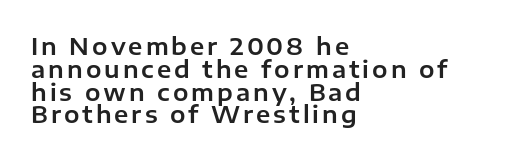
Q: Is the text italic (slanted)? A: No, it is upright.
Q: Is the text underlined? A: No.
Q: How is the paragraph aligned? A: Left-aligned.
Q: Is the spacing between lines tight, normal or loose? A: Tight.
